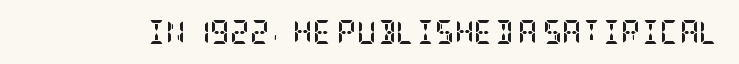
Q: Is the text bold? A: Yes.
Q: Is the text italic (slanted)? A: No, it is upright.
Q: Is the text underlined? A: No.
Q: Is the spacing between letters normal or unusually wide? A: Normal.
